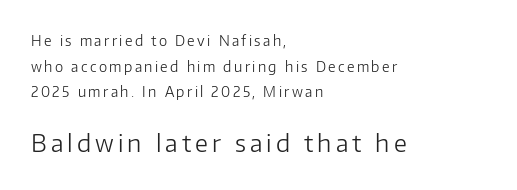
The image shows 24 px text type, upright; set left-aligned, line spacing 1.83x, not underlined; the second (bottom) block is 1.71x larger.
